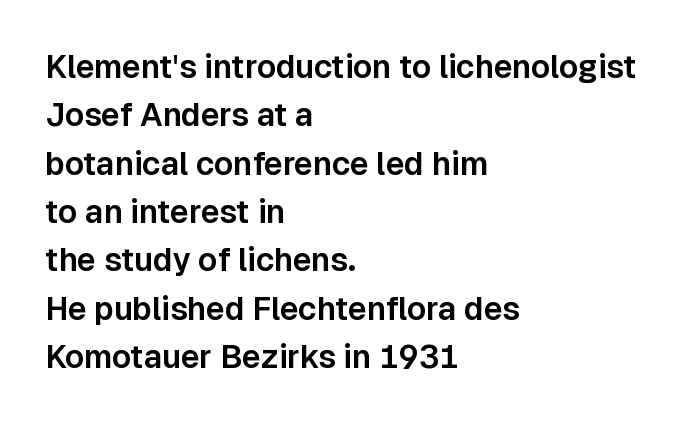
Q: Is the text italic (slanted)? A: No, it is upright.
Q: Is the typeface a serif or a sans-serif typeface? A: Sans-serif.
Q: Is the text underlined? A: No.
Q: How is the paragraph aligned? A: Left-aligned.
Q: Is the spacing between letters normal or unusually wide? A: Normal.
Q: Is the spacing between lines tight, normal or loose? A: Normal.
Q: Width (condensed, normal, or wide)? A: Normal.
Q: Stroke contrast? A: Low.
Q: x-height? A: Medium.
Q: Monospaced? A: No.
